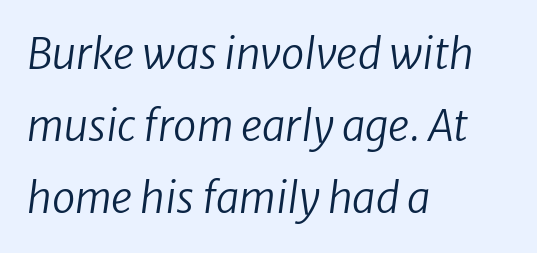
Q: Is the text bold? A: No.
Q: Is the text italic (slanted)? A: Yes, it leans right by about 8 degrees.
Q: Is the text underlined? A: No.
Q: How is the paragraph aligned? A: Left-aligned.
Q: Is the spacing between letters normal or unusually wide? A: Normal.
Q: Width (condensed, normal, or wide)? A: Normal.
Q: Stroke contrast? A: Low.
Q: x-height? A: Medium.
Q: Monospaced? A: No.
